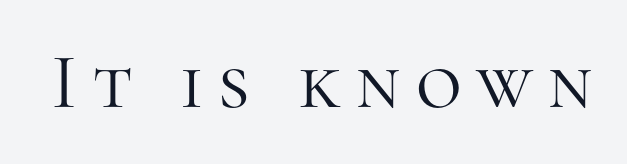
{"serif": "yes", "italic": "no", "bold": "no", "weight": "light", "width": "normal", "stroke_contrast": "high", "x_height": "medium", "monospaced": "no", "underline": "no", "glyph_px": 79}
